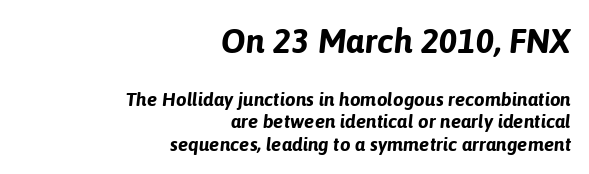
{"italic": "yes", "lean": "right", "slant_degrees": 6, "bold": "yes", "weight": "bold", "width": "normal", "stroke_contrast": "low", "x_height": "medium", "monospaced": "no", "underline": "no", "align": "right", "line_spacing_ratio": 1.19, "letter_spacing": "normal", "letter_spacing_em": 0.0, "larger_block": "first", "size_ratio": 1.79, "glyph_px": 34}
